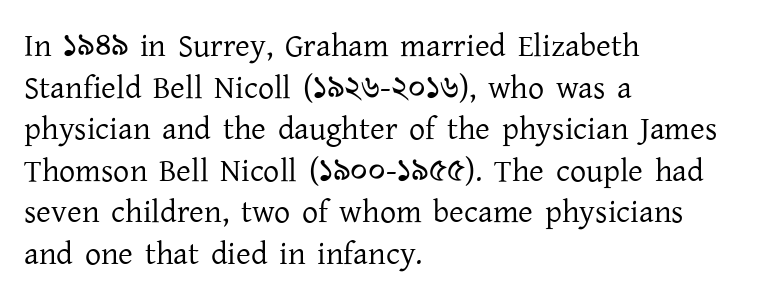
The strokes are not fattened; the text isn't bold. The letters advance in unequal steps, a hallmark of proportional type. Students, note that the glyphs here touch the page at normal intervals. The typesetter chose a ragged-right arrangement here.
